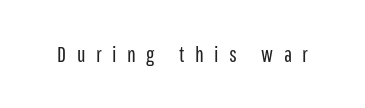
The image shows 22 px text type, upright; set unusually wide letter spacing (+0.48 em), not underlined.
